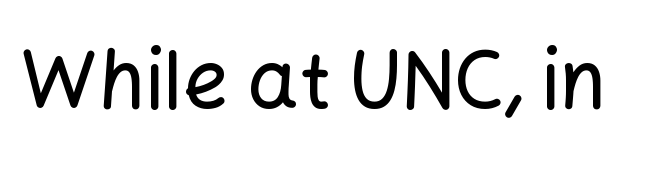
The type family on display is of the sans-serif kind. Short note: letters normally spaced. The rendering uses natural spacing where letterforms have individual widths. Unlike italic type, these characters show no tilt at all. The glyphs are unaccompanied by any horizontal stroke below them.
